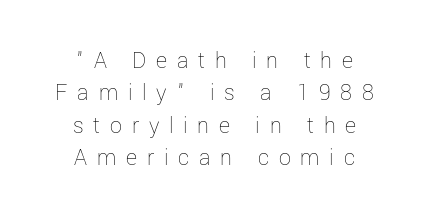
The image shows 24 px text type, upright; set centered, normal line spacing (1.35x), unusually wide letter spacing (+0.41 em), not underlined.
